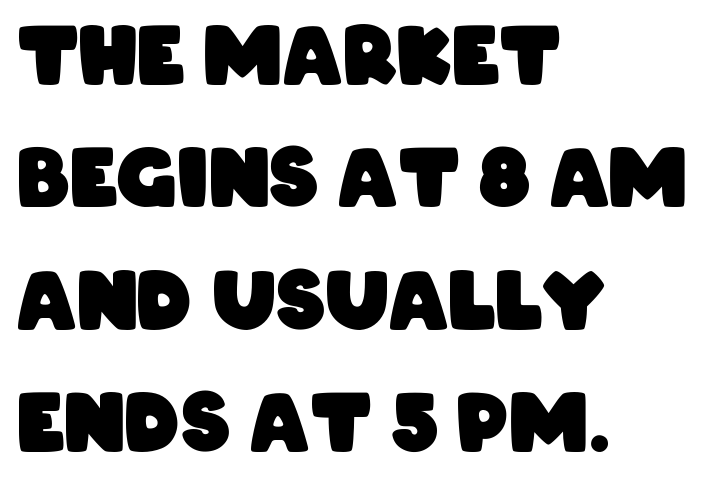
{"serif": "no", "bold": "yes", "weight": "heavy", "width": "condensed", "stroke_contrast": "low", "x_height": "large", "monospaced": "no", "underline": "no", "align": "left", "line_spacing": "normal", "line_spacing_ratio": 1.55, "letter_spacing": "normal", "letter_spacing_em": 0.0, "glyph_px": 79}
